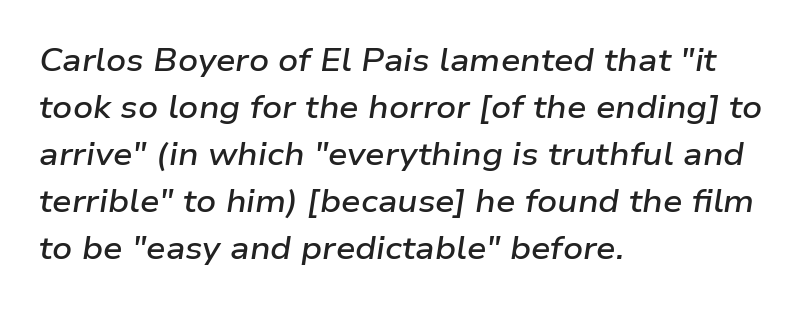
Q: Is the text bold? A: Semi-bold.
Q: Is the text italic (slanted)? A: Yes, it leans right by about 9 degrees.
Q: Is the text underlined? A: No.
Q: How is the paragraph aligned? A: Left-aligned.
Q: Is the spacing between letters normal or unusually wide? A: Normal.
Q: Is the spacing between lines tight, normal or loose? A: Normal.
Q: Width (condensed, normal, or wide)? A: Wide.
Q: Stroke contrast? A: Low.
Q: x-height? A: Medium.
Q: Monospaced? A: No.
